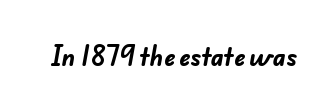
{"bold": "yes", "underline": "no", "letter_spacing": "normal", "letter_spacing_em": 0.0, "glyph_px": 24}
